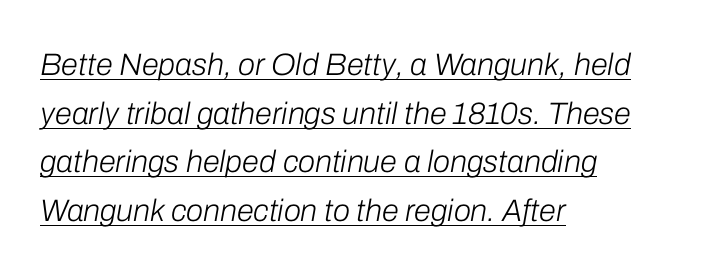
Q: Is the text bold? A: No.
Q: Is the text italic (slanted)? A: Yes, it leans right by about 10 degrees.
Q: Is the text underlined? A: Yes.
Q: How is the paragraph aligned? A: Left-aligned.
Q: Is the spacing between letters normal or unusually wide? A: Normal.
Q: Is the spacing between lines tight, normal or loose? A: Normal.
Q: Width (condensed, normal, or wide)? A: Normal.
Q: Stroke contrast? A: Low.
Q: x-height? A: Medium.
Q: Monospaced? A: No.
